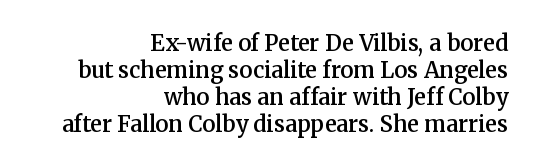
The image shows 22 px text type, upright; set right-aligned, line spacing 1.23x, normal letter spacing, not underlined.
